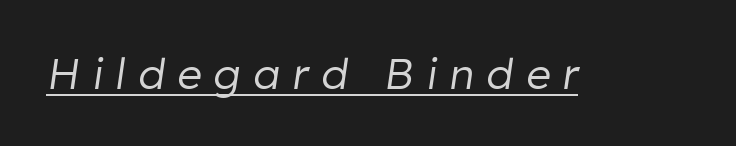
Q: Is the text bold? A: No.
Q: Is the text italic (slanted)? A: Yes, it leans right by about 8 degrees.
Q: Is the text underlined? A: Yes.
Q: Is the spacing between letters normal or unusually wide? A: Unusually wide.
Q: Width (condensed, normal, or wide)? A: Normal.
Q: Stroke contrast? A: Low.
Q: x-height? A: Medium.
Q: Monospaced? A: No.
